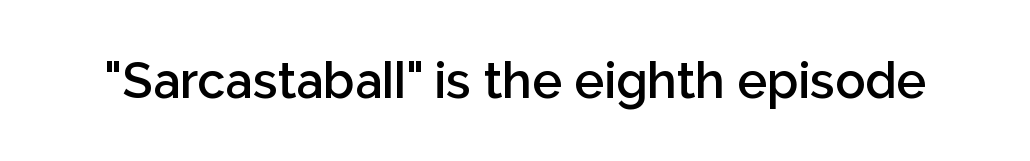
Q: Is the text bold? A: Semi-bold.
Q: Is the text italic (slanted)? A: No, it is upright.
Q: Is the typeface a serif or a sans-serif typeface? A: Sans-serif.
Q: Is the text underlined? A: No.
Q: Is the spacing between letters normal or unusually wide? A: Normal.
Q: Width (condensed, normal, or wide)? A: Normal.
Q: Stroke contrast? A: Low.
Q: x-height? A: Medium.
Q: Monospaced? A: No.
